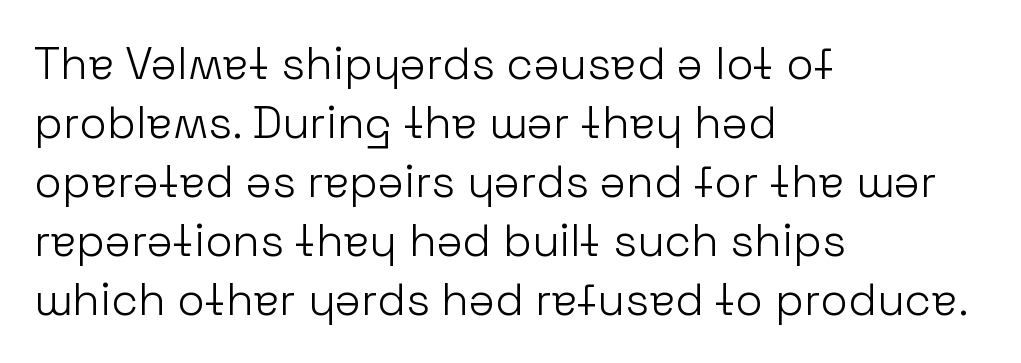
The image shows 45 px light sans-serif type, upright; set left-aligned, normal line spacing (1.31x), normal letter spacing, not underlined; low stroke contrast and a medium x-height.
